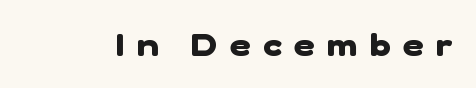
Q: Is the text bold? A: Yes.
Q: Is the typeface a serif or a sans-serif typeface? A: Sans-serif.
Q: Is the text underlined? A: No.
Q: Is the spacing between letters normal or unusually wide? A: Unusually wide.
Q: Width (condensed, normal, or wide)? A: Normal.
Q: Stroke contrast? A: Low.
Q: x-height? A: Medium.
Q: Monospaced? A: No.
